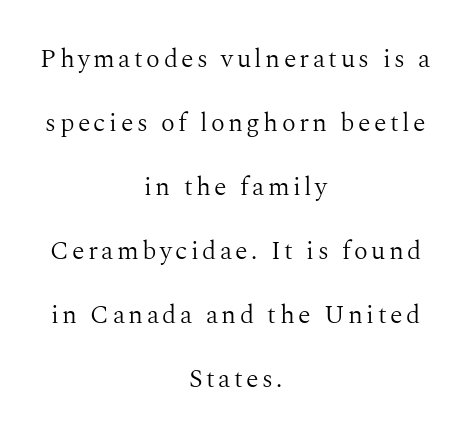
Neither beginnings nor endings align; midpoints do. The specimen omits any rule beneath the text block's lines. Style check: upright. Vertical stems look standard width or narrower in stroke. Widely set lines give the paragraph a tall, airy silhouette.
